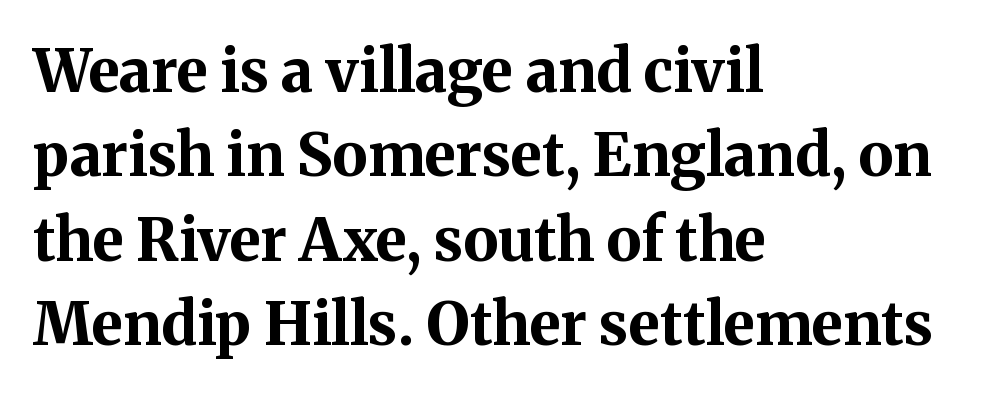
Q: Is the text bold? A: Yes.
Q: Is the text italic (slanted)? A: No, it is upright.
Q: Is the typeface a serif or a sans-serif typeface? A: Serif.
Q: Is the text underlined? A: No.
Q: How is the paragraph aligned? A: Left-aligned.
Q: Is the spacing between letters normal or unusually wide? A: Normal.
Q: Is the spacing between lines tight, normal or loose? A: Normal.
Q: Width (condensed, normal, or wide)? A: Normal.
Q: Stroke contrast? A: Medium.
Q: x-height? A: Medium.
Q: Monospaced? A: No.
